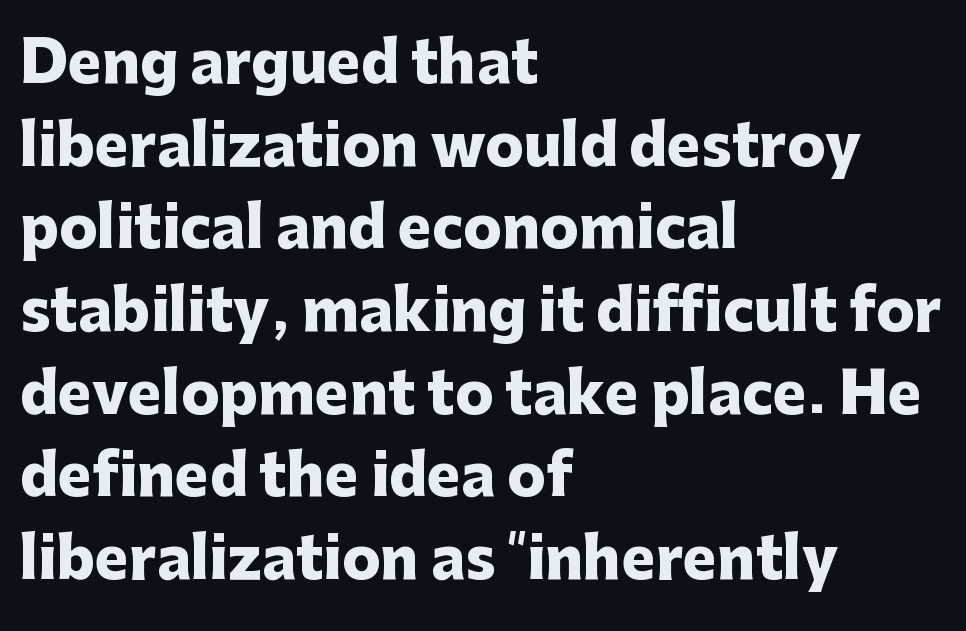
The designer went with a sans here, leaving each stem footless. Alignment: flush left. The letters stand straight up with perfectly vertical stems. A normal amount of white space separates one row of letters from the next. The tracking reads as untouched default to a designer's eye. Note the varied advance widths — an 'i' is clearly narrower than an 'm'.
